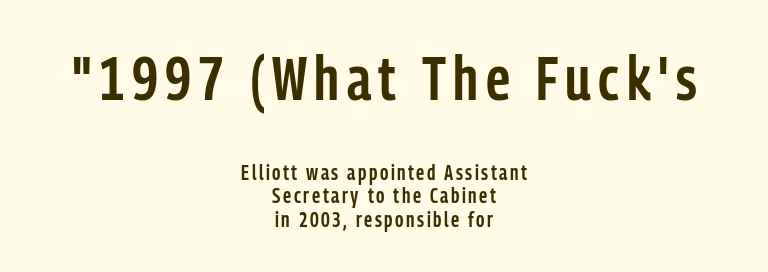
Q: Is the text bold? A: Semi-bold.
Q: Is the text italic (slanted)? A: No, it is upright.
Q: Is the typeface a serif or a sans-serif typeface? A: Sans-serif.
Q: Is the text underlined? A: No.
Q: How is the paragraph aligned? A: Centered.
Q: Is the spacing between lines tight, normal or loose? A: Tight.
Q: Which block of text is set in a larger size, the first (top) or the second (bottom)? A: The first (top) one.
Q: Width (condensed, normal, or wide)? A: Condensed.
Q: Stroke contrast? A: Low.
Q: x-height? A: Medium.
Q: Monospaced? A: No.
